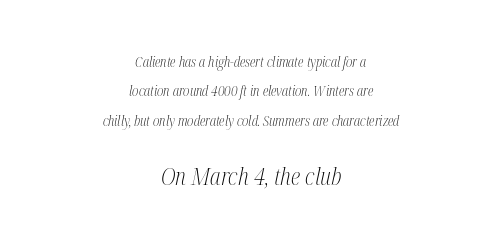
{"italic": "yes", "lean": "right", "slant_degrees": 12, "bold": "no", "underline": "no", "align": "center", "line_spacing": "loose", "line_spacing_ratio": 2.09, "letter_spacing": "normal", "letter_spacing_em": 0.0, "larger_block": "second", "size_ratio": 1.71, "glyph_px": 24}
